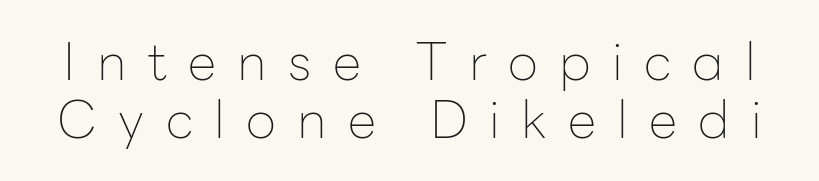
The image shows 52 px thin sans-serif type, upright; set tight line spacing (1.11x), unusually wide letter spacing (+0.41 em), not underlined; low stroke contrast and a medium x-height.
